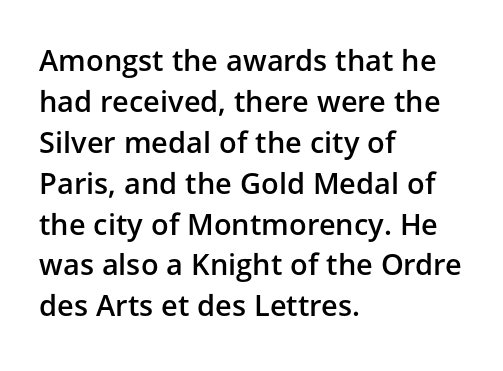
Q: Is the text bold? A: Semi-bold.
Q: Is the text italic (slanted)? A: No, it is upright.
Q: Is the typeface a serif or a sans-serif typeface? A: Sans-serif.
Q: Is the text underlined? A: No.
Q: How is the paragraph aligned? A: Left-aligned.
Q: Is the spacing between letters normal or unusually wide? A: Normal.
Q: Is the spacing between lines tight, normal or loose? A: Normal.
Q: Width (condensed, normal, or wide)? A: Normal.
Q: Stroke contrast? A: Low.
Q: x-height? A: Medium.
Q: Monospaced? A: No.
